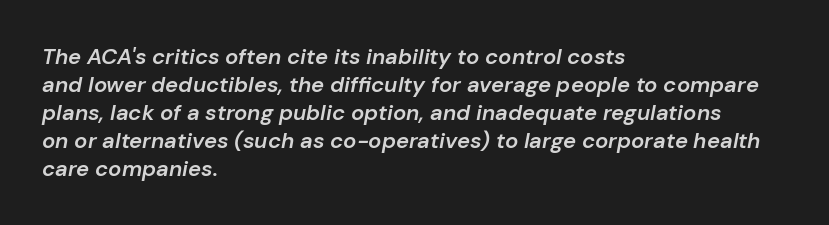
Q: Is the text bold? A: Semi-bold.
Q: Is the text italic (slanted)? A: Yes, it leans right by about 10 degrees.
Q: Is the text underlined? A: No.
Q: How is the paragraph aligned? A: Left-aligned.
Q: Is the spacing between letters normal or unusually wide? A: Normal.
Q: Is the spacing between lines tight, normal or loose? A: Normal.
